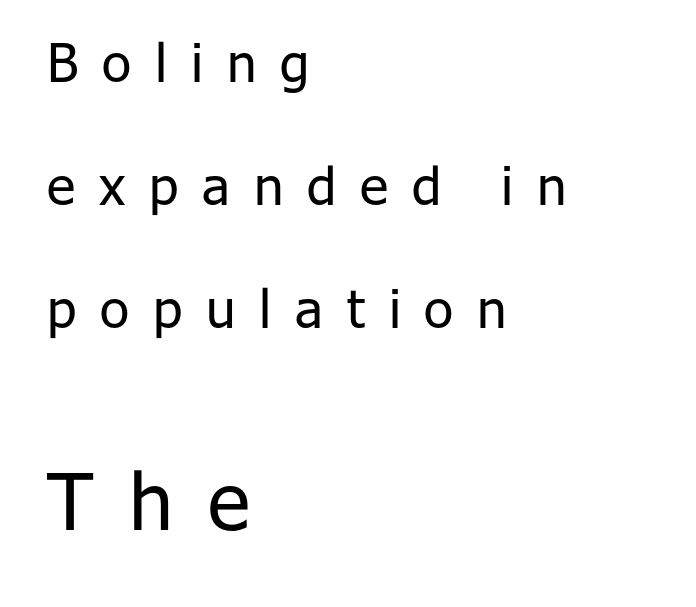
Q: Is the text bold? A: No.
Q: Is the text italic (slanted)? A: No, it is upright.
Q: Is the typeface a serif or a sans-serif typeface? A: Sans-serif.
Q: Is the text underlined? A: No.
Q: How is the paragraph aligned? A: Left-aligned.
Q: Is the spacing between letters normal or unusually wide? A: Unusually wide.
Q: Is the spacing between lines tight, normal or loose? A: Loose.
Q: Which block of text is set in a larger size, the first (top) or the second (bottom)? A: The second (bottom) one.
Q: Width (condensed, normal, or wide)? A: Normal.
Q: Stroke contrast? A: Low.
Q: x-height? A: Medium.
Q: Monospaced? A: No.
